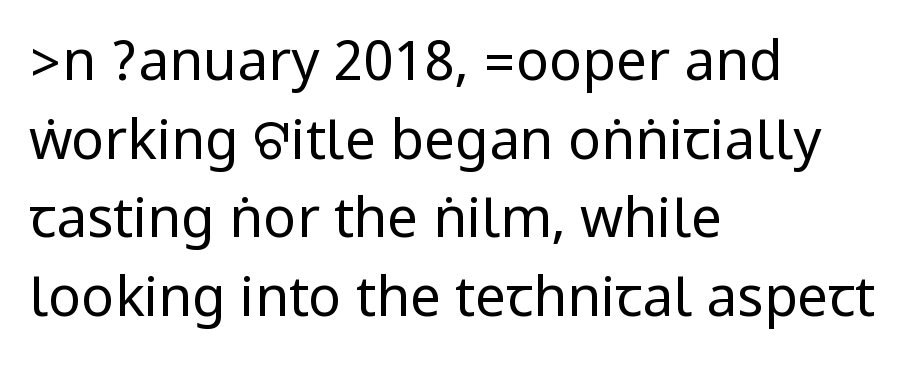
Does the copy run flush right? No — it runs flush left. Type without underlining. Does extra space separate the letters? No, they use regular spacing. Font category for this specimen: sans-serif. Compared with a typical body face, this is equally light or lighter still.
